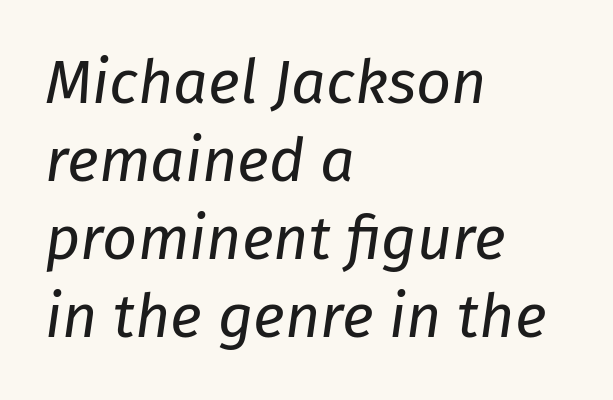
Caption: multi-line text, flush left, ragged right. Spacing verdict: proportional, widths tailored to each character. Summary of weight: not heavy and not bold. The rows are spaced the way most documents space them. The typography opts for an oblique posture over an upright one. The rendering keeps characters at their native spacing.
